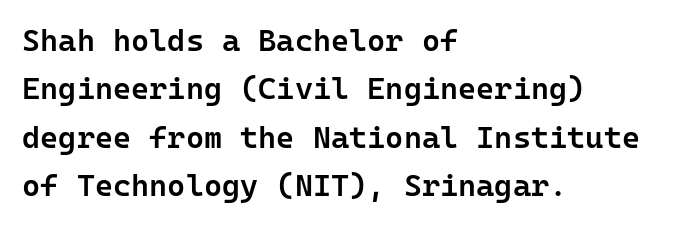
The image shows 31 px semibold sans-serif type, upright, monospaced; set left-aligned, normal line spacing (1.56x), normal letter spacing, not underlined; low stroke contrast and a medium x-height.
